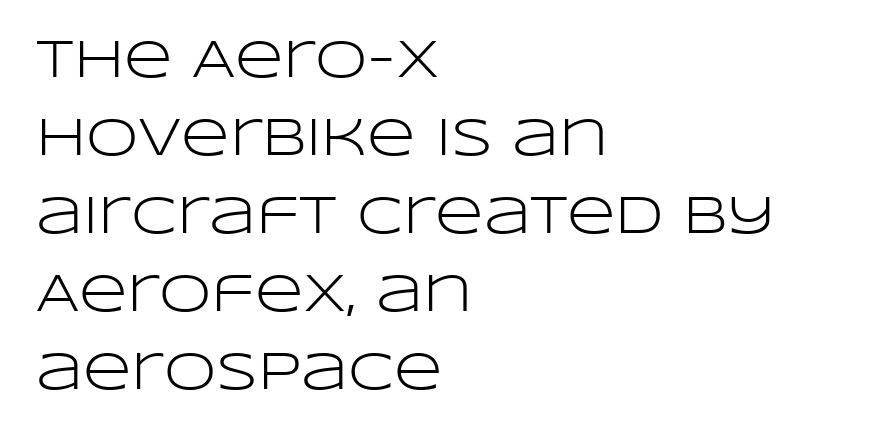
Typographically, this falls in the sans-serif category. Proportional: the letters do not fall into vertical columns. The letterforms sit at book weight or below. Interline gaps are of average width in this sample.
